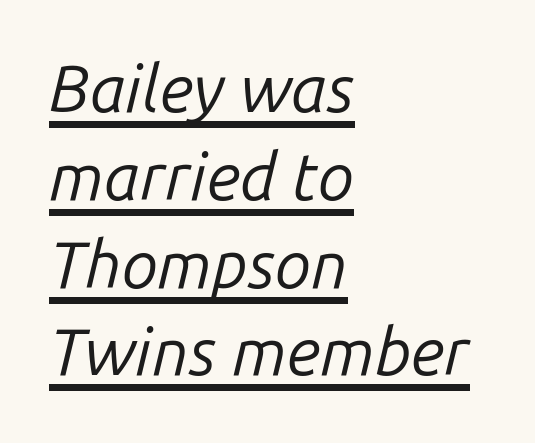
The image shows 66 px regular-weight type, italic (leaning right); set left-aligned, normal line spacing (1.33x), normal letter spacing, underlined; low stroke contrast and a medium x-height.
